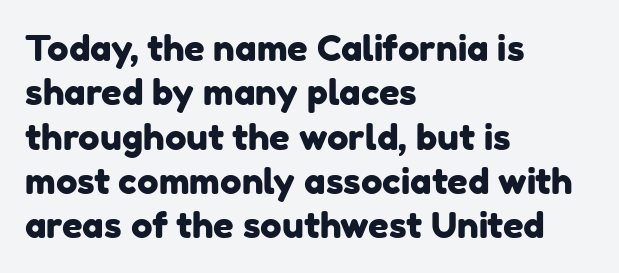
This is sans-serif lettering, the kind often seen on screens and signage. Quick note: underline off. Leftover space on each line is placed entirely after the last word. Spacing between characters is what you'd get straight out of the box.
